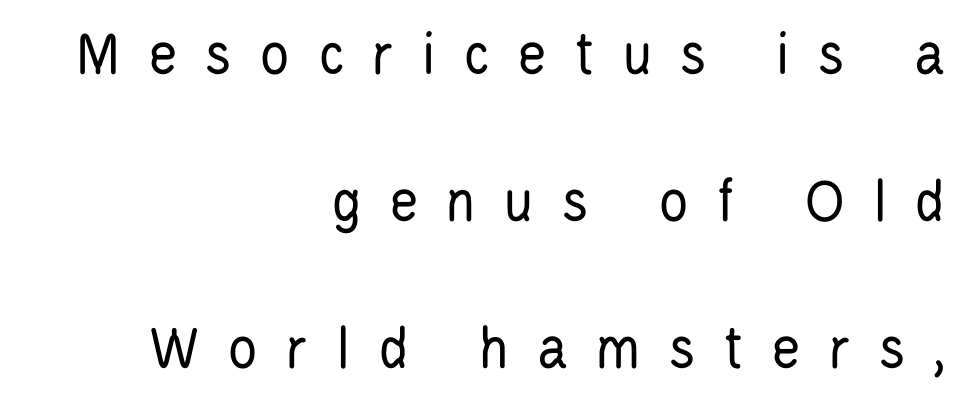
Any mark beneath the type? The region is blank. The face used here is proportionally spaced, like ordinary book or web type. No italicization has been applied; the sample stays upright. Does the copy run flush right? Yes — the right margin is perfectly even. The tracking jumps out immediately: characters are airy and widely separated.
